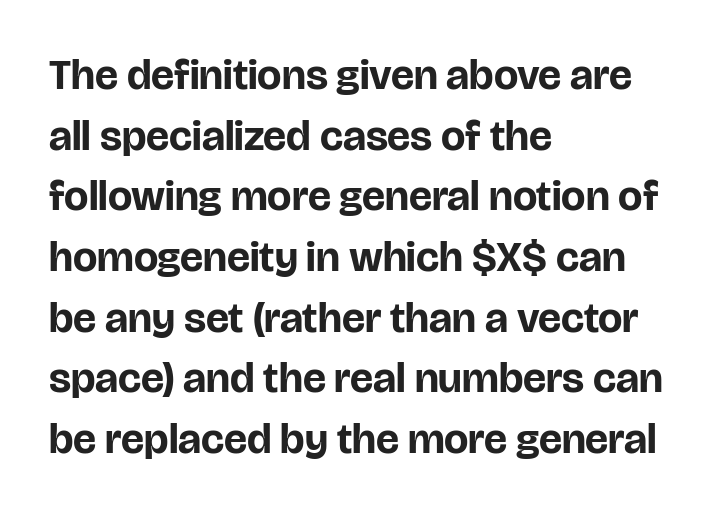
Q: Is the text bold? A: Yes.
Q: Is the text italic (slanted)? A: No, it is upright.
Q: Is the typeface a serif or a sans-serif typeface? A: Sans-serif.
Q: Is the text underlined? A: No.
Q: How is the paragraph aligned? A: Left-aligned.
Q: Is the spacing between letters normal or unusually wide? A: Normal.
Q: Is the spacing between lines tight, normal or loose? A: Normal.
Q: Width (condensed, normal, or wide)? A: Normal.
Q: Stroke contrast? A: Low.
Q: x-height? A: Large.
Q: Monospaced? A: No.
